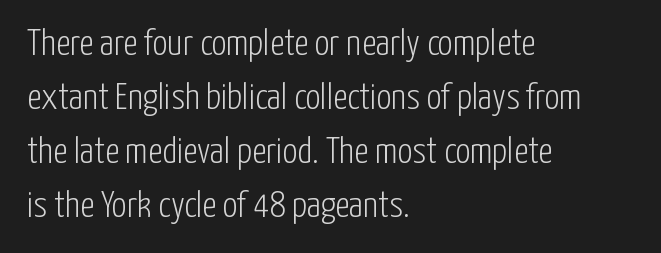
Q: Is the text bold? A: No.
Q: Is the text italic (slanted)? A: No, it is upright.
Q: Is the typeface a serif or a sans-serif typeface? A: Sans-serif.
Q: Is the text underlined? A: No.
Q: How is the paragraph aligned? A: Left-aligned.
Q: Is the spacing between letters normal or unusually wide? A: Normal.
Q: Is the spacing between lines tight, normal or loose? A: Normal.
Q: Width (condensed, normal, or wide)? A: Condensed.
Q: Stroke contrast? A: Low.
Q: x-height? A: Medium.
Q: Monospaced? A: No.
